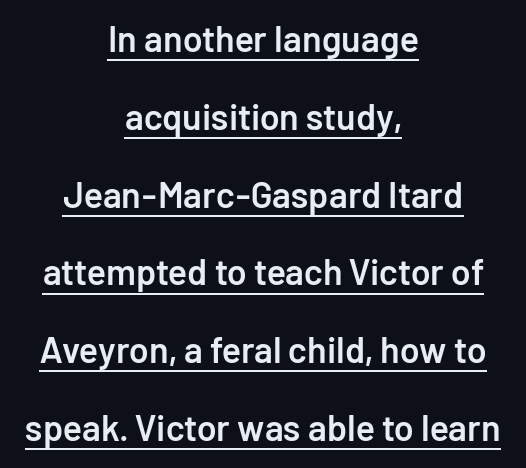
{"serif": "no", "italic": "no", "bold": "semi", "weight": "semibold", "width": "normal", "stroke_contrast": "low", "x_height": "medium", "monospaced": "no", "underline": "yes", "align": "center", "line_spacing": "loose", "line_spacing_ratio": 2.16, "letter_spacing": "normal", "letter_spacing_em": 0.0, "glyph_px": 36}
